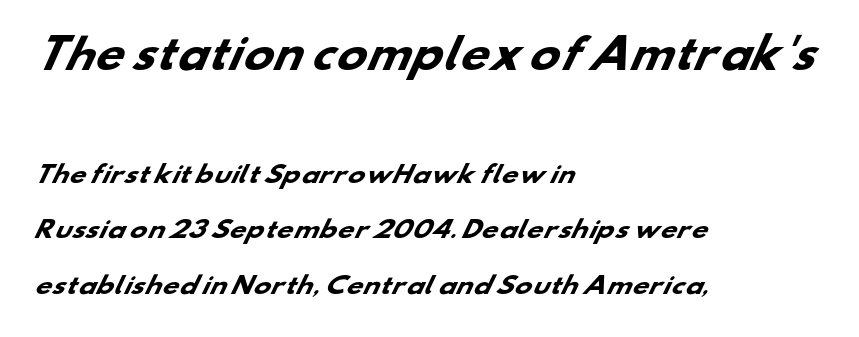
{"serif": "no", "bold": "yes", "weight": "heavy", "width": "wide", "stroke_contrast": "low", "x_height": "small", "monospaced": "no", "underline": "no", "align": "left", "line_spacing": "loose", "line_spacing_ratio": 2.42, "letter_spacing": "normal", "letter_spacing_em": 0.0, "larger_block": "first", "size_ratio": 1.74, "glyph_px": 40}
